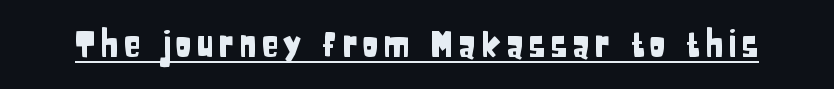
Nope, not italic — everything's standing straight. The passage shown is underscored from start to finish. Is this a fixed-width face? No — the glyphs have proportional, varying widths. Nope, no serifs anywhere on these letters.
